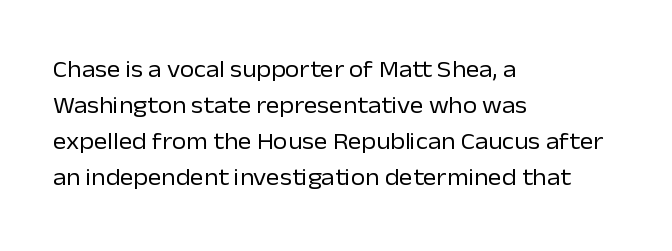
Q: Is the text bold? A: No.
Q: Is the text italic (slanted)? A: No, it is upright.
Q: Is the text underlined? A: No.
Q: How is the paragraph aligned? A: Left-aligned.
Q: Is the spacing between letters normal or unusually wide? A: Normal.
Q: Is the spacing between lines tight, normal or loose? A: Normal.
